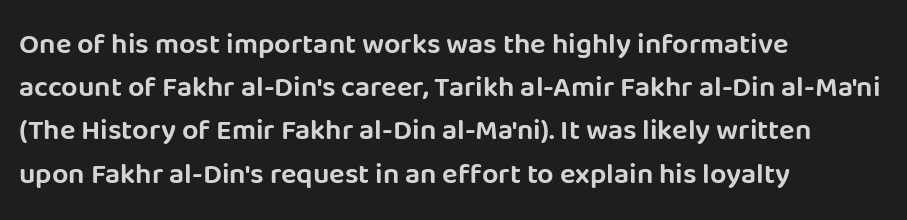
It's the straight-up-and-down kind of type. Glance below the letters and you will spot only blank space. Students, observe: this is what conventionally led text looks like. Is this a fixed-width face? No — the glyphs have proportional, varying widths. Line beginnings align vertically; line endings do not.
